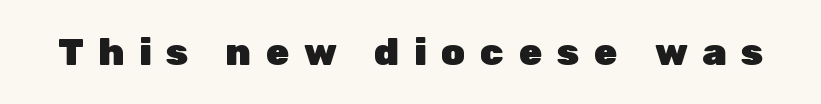
Q: Is the text bold? A: Yes.
Q: Is the text italic (slanted)? A: No, it is upright.
Q: Is the typeface a serif or a sans-serif typeface? A: Sans-serif.
Q: Is the text underlined? A: No.
Q: Is the spacing between letters normal or unusually wide? A: Unusually wide.
Q: Width (condensed, normal, or wide)? A: Normal.
Q: Stroke contrast? A: Low.
Q: x-height? A: Medium.
Q: Monospaced? A: No.
